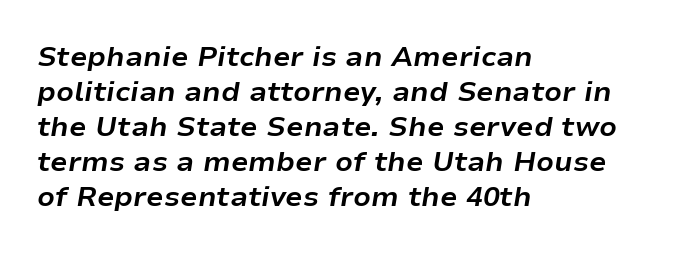
Here the glyphs are tracked normally, forming tight word shapes. Slanted lettering throughout. Its strokes are broad and dark, the hallmark of bold type. Plain, unruled lines of type. The letters advance in unequal steps, a hallmark of proportional type.
